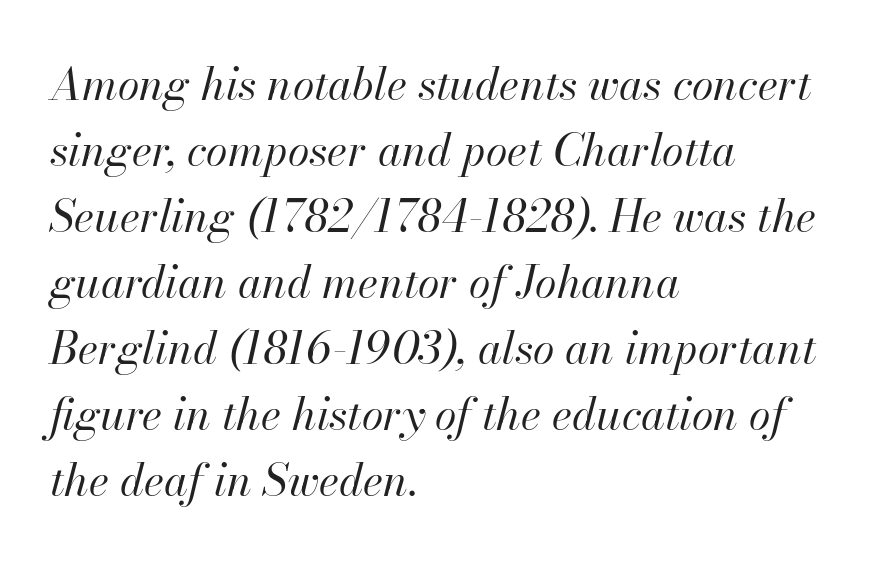
{"italic": "yes", "lean": "right", "slant_degrees": 13, "bold": "no", "weight": "regular", "width": "normal", "stroke_contrast": "high", "x_height": "small", "monospaced": "no", "underline": "no", "align": "left", "line_spacing": "normal", "line_spacing_ratio": 1.5, "letter_spacing": "normal", "letter_spacing_em": 0.0, "glyph_px": 44}
